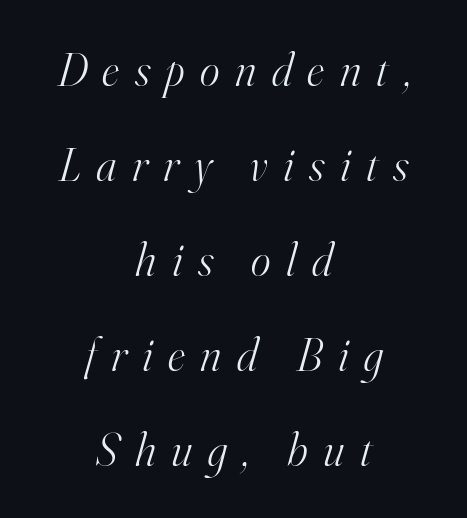
Compared with ordinary roman type, these characters are visibly tilted. Spacing verdict: proportional, widths tailored to each character. Observe the wide spacing: letters keep a clear distance from each other. Compared with a flush-left layout, this one balances lines on the center instead. The line-height multiplier appears high, well above default.
